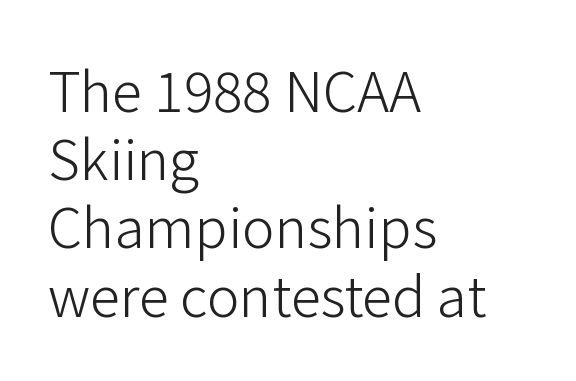
Words float on clear page, feet unadorned. Caption: standard tracking, unaltered. A light-to-regular cut is what we see here. Is the block centered? No — it sits flush against the left margin. Note the varied advance widths — an 'i' is clearly narrower than an 'm'.
